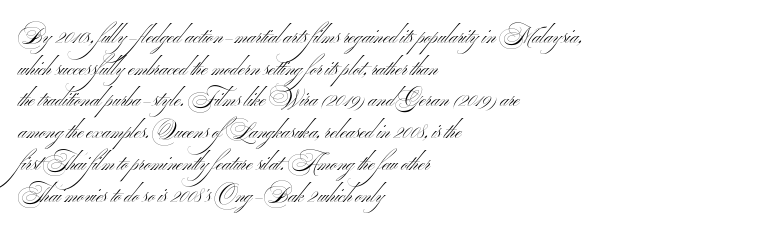
Leftover space on each line is placed entirely after the last word. The rows are spaced the way most documents space them. The font is comparable to plain body text, perhaps lighter. Honestly, there is no underline to notice here at all. Nobody touched the tracking dial on this one.
